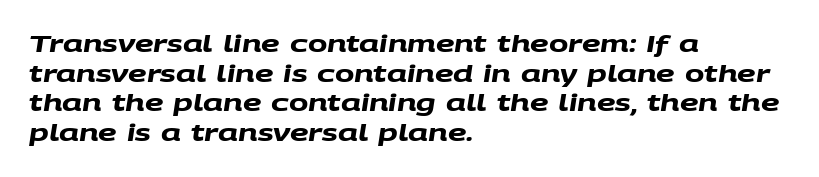
{"bold": "yes", "underline": "no", "align": "left", "line_spacing": "normal", "line_spacing_ratio": 1.29, "letter_spacing": "normal", "letter_spacing_em": 0.0, "glyph_px": 23}
